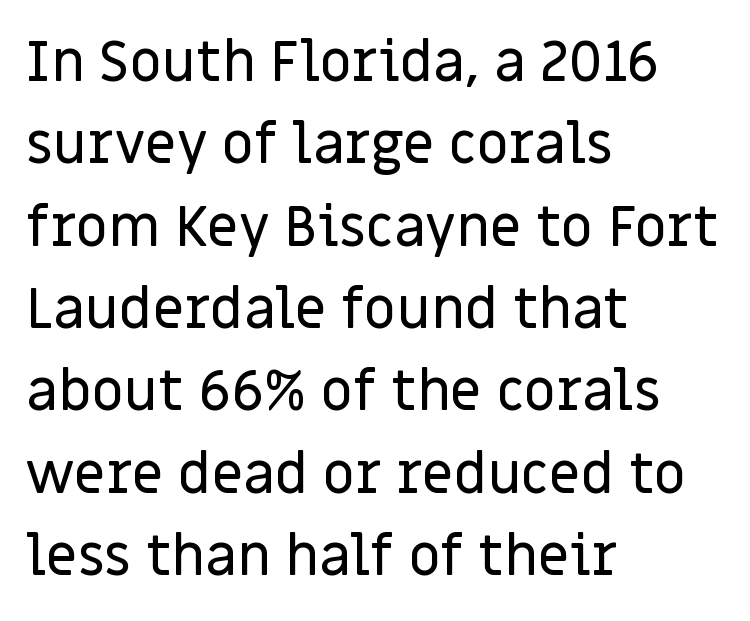
Q: Is the text italic (slanted)? A: No, it is upright.
Q: Is the typeface a serif or a sans-serif typeface? A: Sans-serif.
Q: Is the text underlined? A: No.
Q: How is the paragraph aligned? A: Left-aligned.
Q: Is the spacing between letters normal or unusually wide? A: Normal.
Q: Is the spacing between lines tight, normal or loose? A: Normal.
Q: Width (condensed, normal, or wide)? A: Normal.
Q: Stroke contrast? A: Low.
Q: x-height? A: Large.
Q: Monospaced? A: No.
